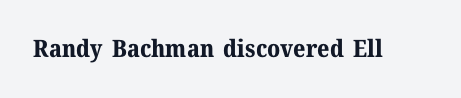
{"italic": "no", "bold": "yes", "underline": "no", "letter_spacing": "normal", "letter_spacing_em": 0.0, "glyph_px": 24}
